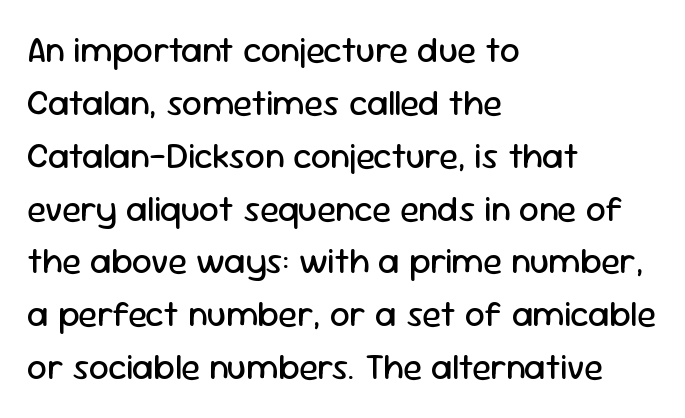
The image shows 35 px regular-weight sans-serif type, upright; set left-aligned, normal line spacing (1.51x), normal letter spacing, not underlined; low stroke contrast and a medium x-height.
